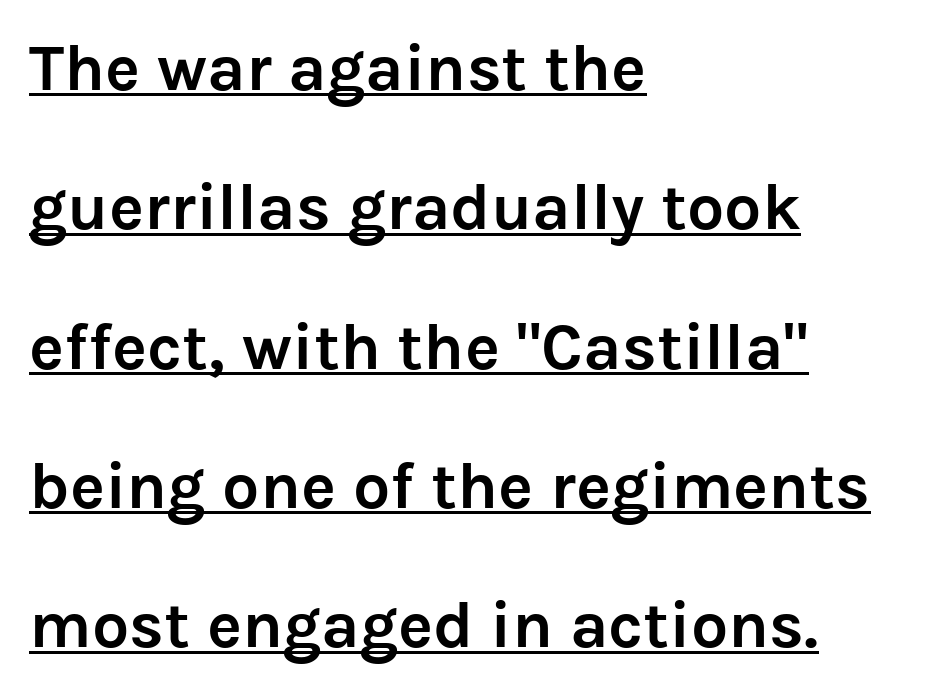
The rendering uses natural spacing where letterforms have individual widths. The block of text is sparse from top to bottom, with ample space between rows. Every letter is thick-stroked: bold, no question. A rule runs beneath these lines of type.
